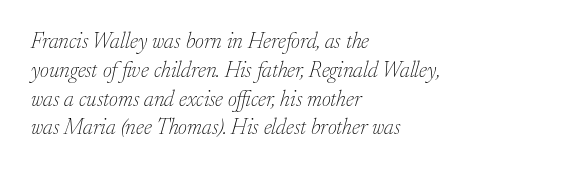
The text carries the slant typical of an italic or oblique font. The type is set solid horizontally, with unmodified tracking. The letters look calm and open, with moderate or lighter stems. Interline gaps are of average width in this sample. Typeset ragged right — the left edge is the straight one. The glyphs are unaccompanied by any horizontal stroke below them.
